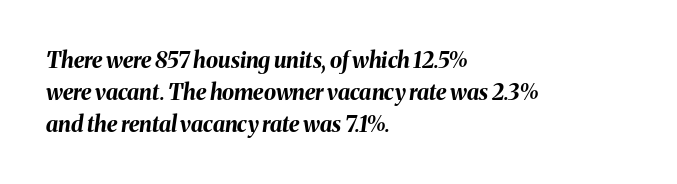
Q: Is the text bold? A: Yes.
Q: Is the text italic (slanted)? A: Yes, it leans right by about 8 degrees.
Q: Is the text underlined? A: No.
Q: How is the paragraph aligned? A: Left-aligned.
Q: Is the spacing between letters normal or unusually wide? A: Normal.
Q: Is the spacing between lines tight, normal or loose? A: Normal.
